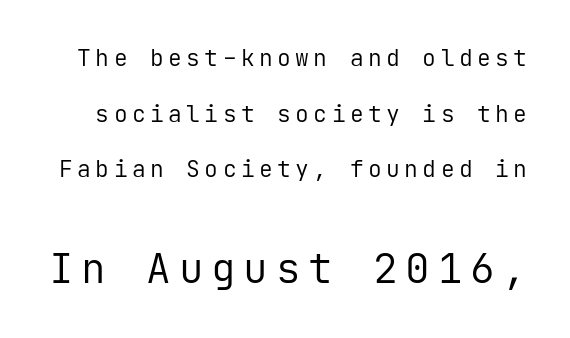
{"serif": "no", "italic": "no", "bold": "no", "weight": "regular", "width": "normal", "stroke_contrast": "low", "x_height": "medium", "monospaced": "yes", "underline": "no", "line_spacing": "loose", "line_spacing_ratio": 2.42, "larger_block": "second", "size_ratio": 1.78, "glyph_px": 41}
